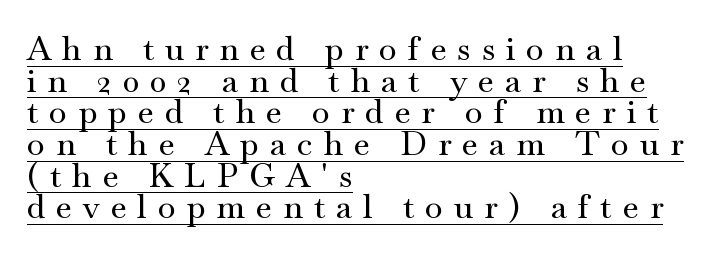
The image shows 33 px wide serif type, upright; set left-aligned, tight line spacing (0.96x), unusually wide letter spacing (+0.33 em), underlined; medium stroke contrast and a small x-height.
